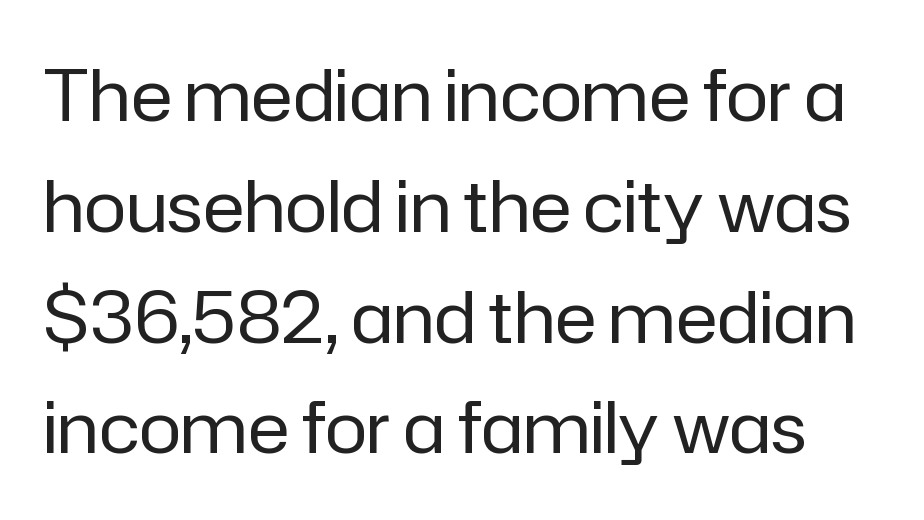
Q: Is the text bold? A: No.
Q: Is the text italic (slanted)? A: No, it is upright.
Q: Is the typeface a serif or a sans-serif typeface? A: Sans-serif.
Q: Is the text underlined? A: No.
Q: Is the spacing between letters normal or unusually wide? A: Normal.
Q: Is the spacing between lines tight, normal or loose? A: Normal.
Q: Width (condensed, normal, or wide)? A: Normal.
Q: Stroke contrast? A: Low.
Q: x-height? A: Medium.
Q: Monospaced? A: No.
